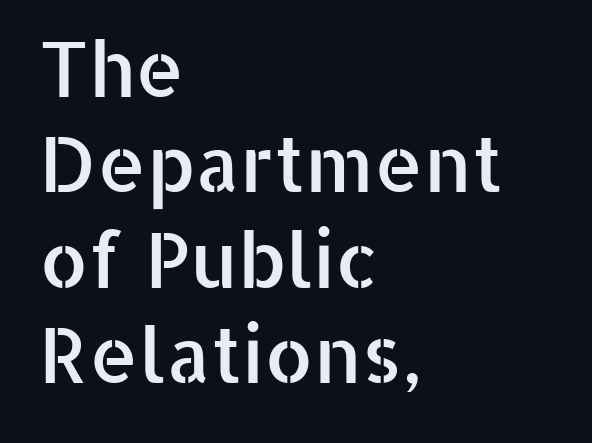
{"serif": "no", "italic": "no", "width": "normal", "stroke_contrast": "low", "x_height": "medium", "monospaced": "no", "underline": "no", "align": "left", "line_spacing_ratio": 1.24, "letter_spacing": "normal", "letter_spacing_em": 0.0, "glyph_px": 77}
